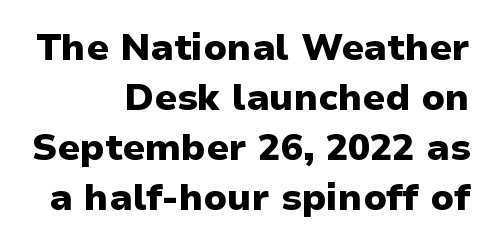
Q: Is the text bold? A: Yes.
Q: Is the text italic (slanted)? A: No, it is upright.
Q: Is the typeface a serif or a sans-serif typeface? A: Sans-serif.
Q: Is the text underlined? A: No.
Q: How is the paragraph aligned? A: Right-aligned.
Q: Is the spacing between letters normal or unusually wide? A: Normal.
Q: Is the spacing between lines tight, normal or loose? A: Normal.
Q: Width (condensed, normal, or wide)? A: Normal.
Q: Stroke contrast? A: Low.
Q: x-height? A: Medium.
Q: Monospaced? A: No.
